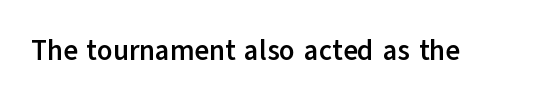
You can tell from the bare stems that sans-serif type was used. The face used here is proportionally spaced, like ordinary book or web type. You can tell it's not italic because the verticals are truly vertical. Between one letter and the next there's only the usual sliver of space. Plenty of ink on the page — the face is bold. A bare baseline throughout the passage.
